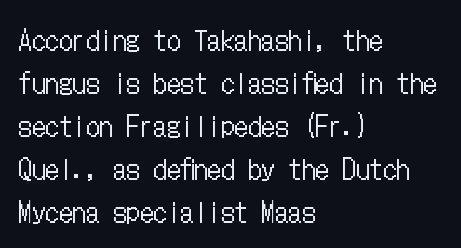
{"italic": "no", "bold": "no", "underline": "no", "align": "left", "line_spacing": "normal", "line_spacing_ratio": 1.59, "letter_spacing": "normal", "letter_spacing_em": 0.0, "glyph_px": 27}
